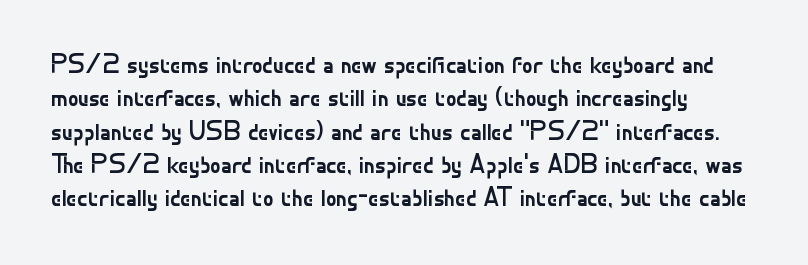
Quick note: interline space is typical. The strokes carry an ordinary text weight at most. Posture: upright roman. A typesetter would call this zero additional tracking. Bare-footed words on every line.
